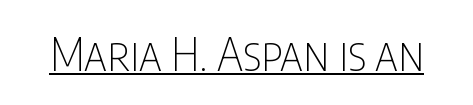
The image shows 46 px thin, condensed sans-serif type, upright; set normal letter spacing, underlined; low stroke contrast and a large x-height.
